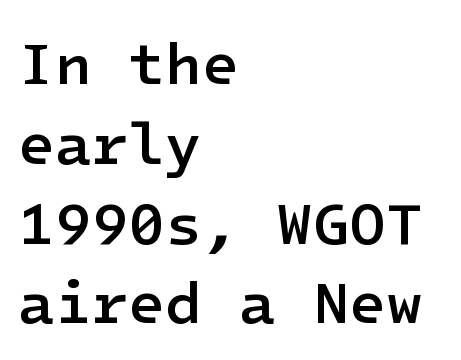
Q: Is the text bold? A: Semi-bold.
Q: Is the text italic (slanted)? A: No, it is upright.
Q: Is the typeface a serif or a sans-serif typeface? A: Sans-serif.
Q: Is the text underlined? A: No.
Q: How is the paragraph aligned? A: Left-aligned.
Q: Is the spacing between letters normal or unusually wide? A: Normal.
Q: Is the spacing between lines tight, normal or loose? A: Normal.
Q: Width (condensed, normal, or wide)? A: Normal.
Q: Stroke contrast? A: Low.
Q: x-height? A: Medium.
